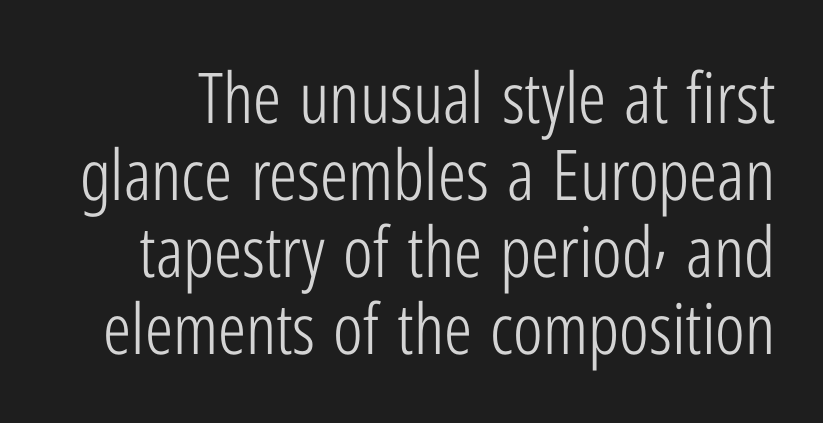
The font is comparable to plain body text, perhaps lighter. No italicization has been applied; the sample stays upright. These lines huddle together more closely than default settings would place them. The letters carry no serifs — their stems end cleanly without finishing strokes. Only glyphs here, with clear space below each row.
